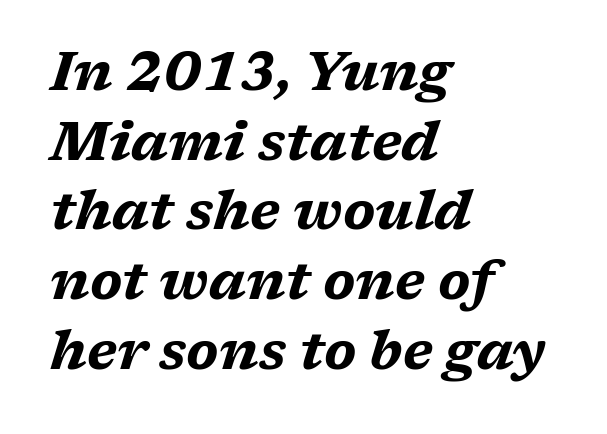
Q: Is the text bold? A: Yes.
Q: Is the text italic (slanted)? A: Yes, it leans right by about 17 degrees.
Q: Is the text underlined? A: No.
Q: How is the paragraph aligned? A: Left-aligned.
Q: Is the spacing between letters normal or unusually wide? A: Normal.
Q: Is the spacing between lines tight, normal or loose? A: Normal.
Q: Width (condensed, normal, or wide)? A: Wide.
Q: Stroke contrast? A: Medium.
Q: x-height? A: Medium.
Q: Monospaced? A: No.
